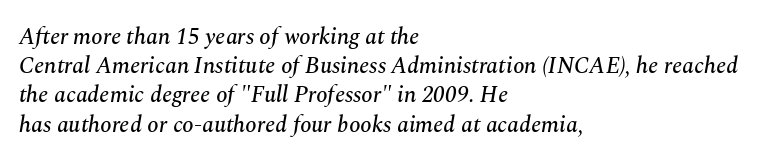
{"italic": "yes", "lean": "right", "slant_degrees": 10, "underline": "no", "align": "left", "line_spacing": "normal", "line_spacing_ratio": 1.27, "letter_spacing": "normal", "letter_spacing_em": 0.0, "glyph_px": 23}
